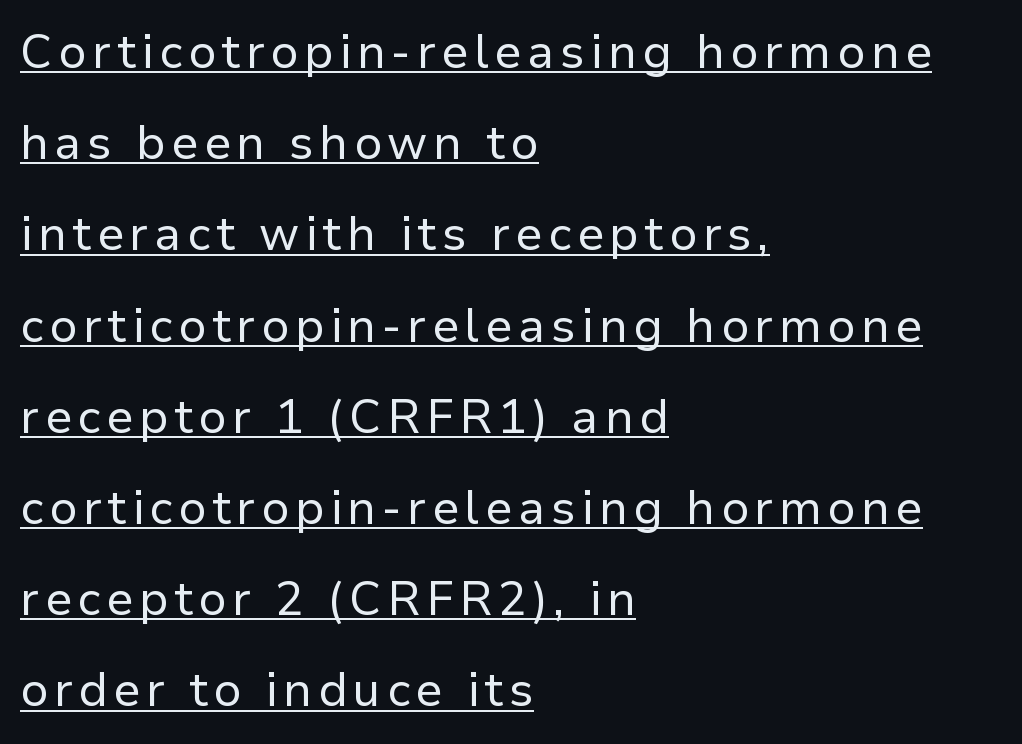
{"serif": "no", "italic": "no", "bold": "no", "weight": "regular", "width": "normal", "stroke_contrast": "low", "x_height": "medium", "monospaced": "no", "underline": "yes", "align": "left", "line_spacing": "loose", "line_spacing_ratio": 1.94, "glyph_px": 47}
